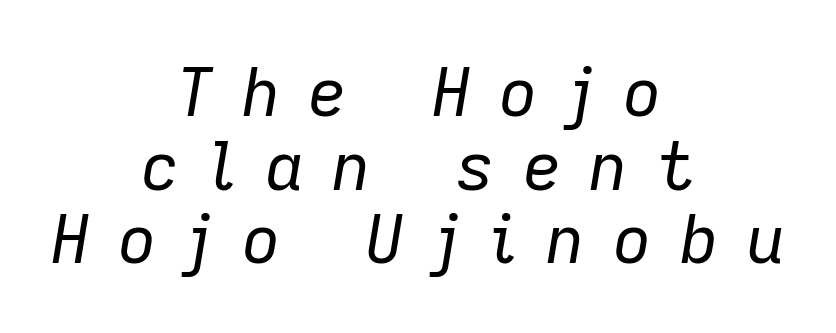
Honestly, there is no underline to notice here at all. Honestly, the rows look squashed on top of each other. The face used here is rendered with a markedly widened letterfit. This is oblique type, the kind used for emphasis or titles.
